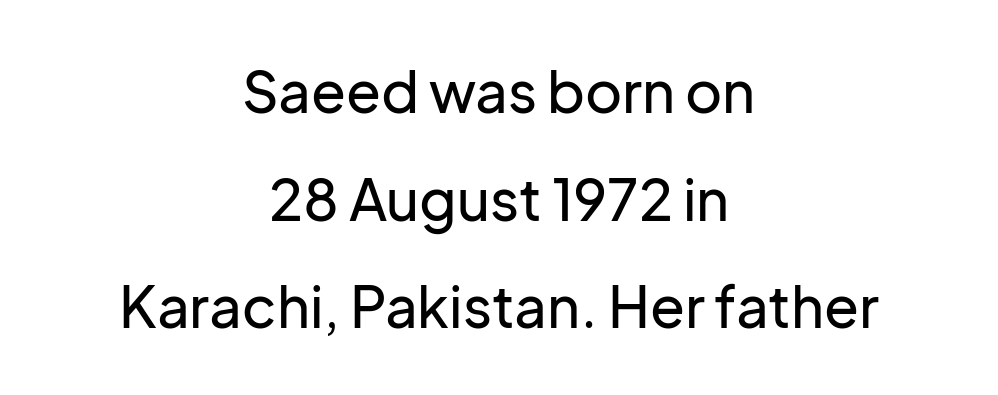
Q: Is the text italic (slanted)? A: No, it is upright.
Q: Is the typeface a serif or a sans-serif typeface? A: Sans-serif.
Q: Is the text underlined? A: No.
Q: How is the paragraph aligned? A: Centered.
Q: Is the spacing between letters normal or unusually wide? A: Normal.
Q: Width (condensed, normal, or wide)? A: Normal.
Q: Stroke contrast? A: Low.
Q: x-height? A: Medium.
Q: Monospaced? A: No.
